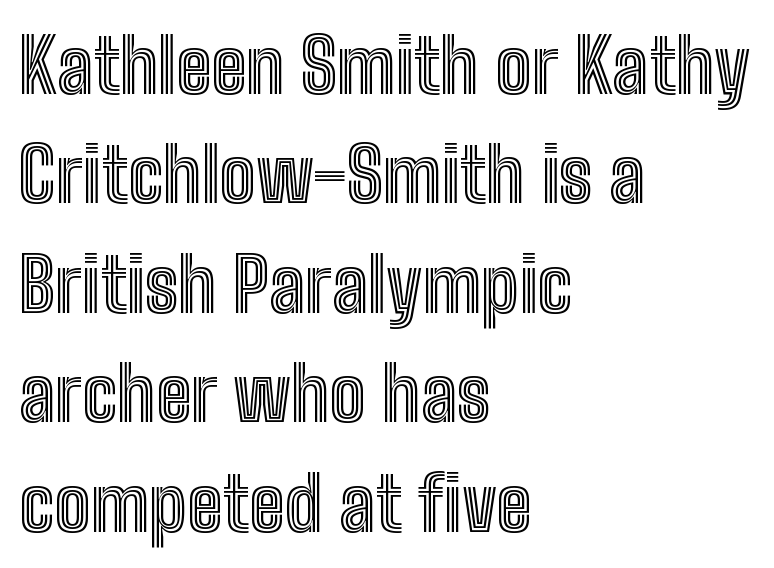
Look at the tracking — it's just the regular setting, nothing added. This is roman type, the default non-slanted kind. The area under the type is left untouched. You could not count columns in this text — the font is proportionally spaced. Interline gaps are of average width in this sample. The compositor pushed each line to the left boundary.
